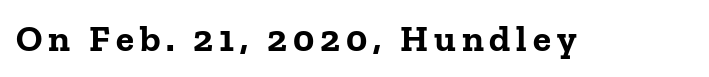
Q: Is the text bold? A: Yes.
Q: Is the text italic (slanted)? A: No, it is upright.
Q: Is the typeface a serif or a sans-serif typeface? A: Serif.
Q: Is the text underlined? A: No.
Q: Width (condensed, normal, or wide)? A: Normal.
Q: Stroke contrast? A: Low.
Q: x-height? A: Medium.
Q: Monospaced? A: No.
